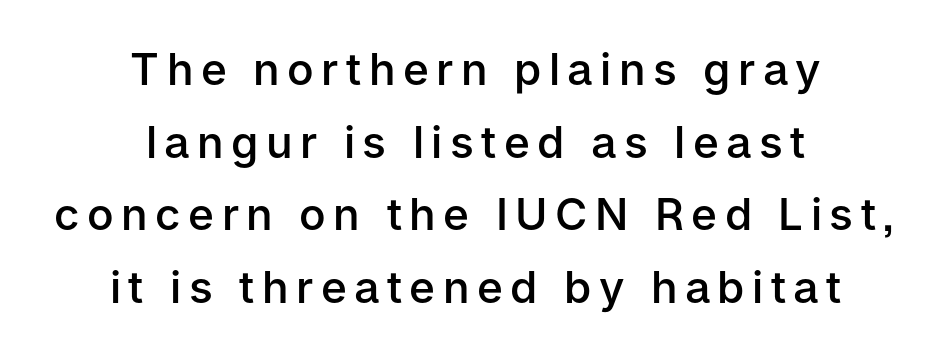
The image shows 44 px semibold sans-serif type, upright; set centered, normal line spacing (1.65x), not underlined; low stroke contrast and a medium x-height.
